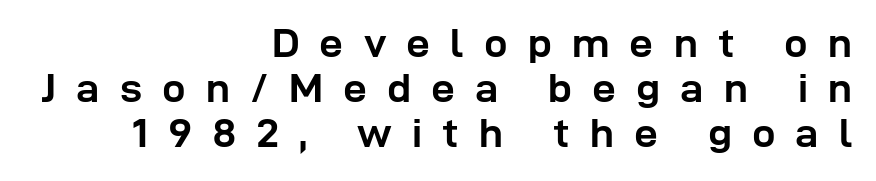
The face used here is proportionally spaced, like ordinary book or web type. This is roman type, the default non-slanted kind. The gap between lines stays unmarked. Is the type bold? Yes — the strokes are clearly thick and heavy. The gaps between neighbouring characters are conspicuously large. The passage shown stacks its lines with hardly any gap.
